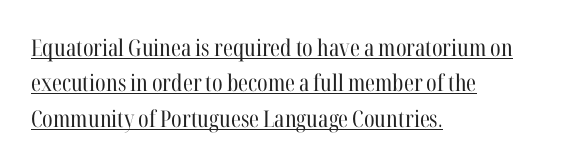
{"italic": "no", "bold": "no", "underline": "yes", "align": "left", "line_spacing": "normal", "line_spacing_ratio": 1.54, "letter_spacing": "normal", "letter_spacing_em": 0.0, "glyph_px": 23}
